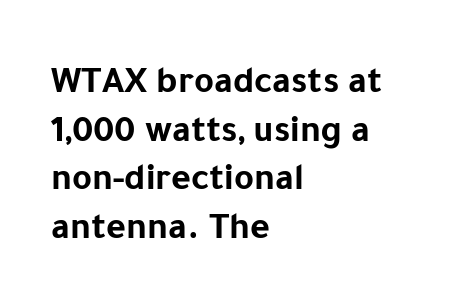
These lines are rendered in a variable-pitch font. Compared with an ordinary text face, these strokes are far heavier — a full bold. The type family on display is of the sans-serif kind. Descenders hang freely into open space. The horizontal fit of the characters is conventional and even. In CSS terms this would be text-align: left.
